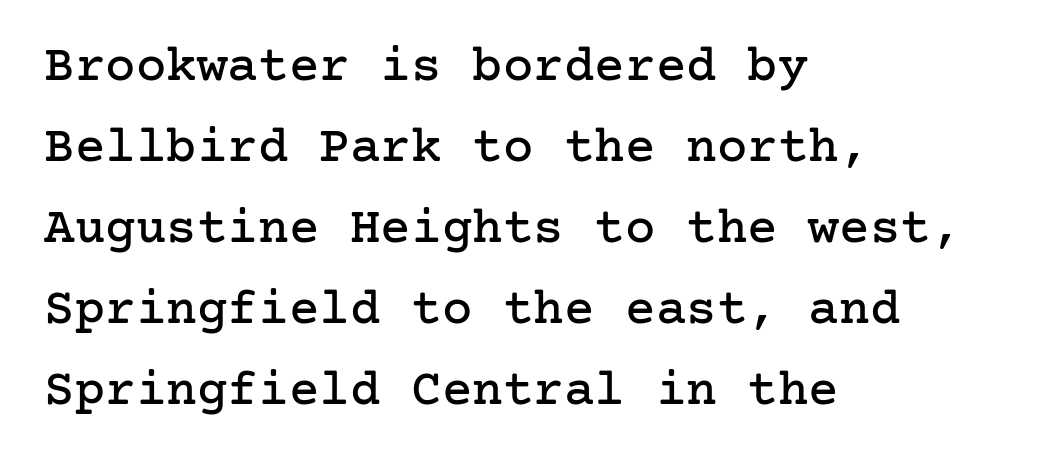
Q: Is the text italic (slanted)? A: No, it is upright.
Q: Is the typeface a serif or a sans-serif typeface? A: Serif.
Q: Is the text underlined? A: No.
Q: How is the paragraph aligned? A: Left-aligned.
Q: Is the spacing between letters normal or unusually wide? A: Normal.
Q: Is the spacing between lines tight, normal or loose? A: Normal.
Q: Width (condensed, normal, or wide)? A: Normal.
Q: Stroke contrast? A: Low.
Q: x-height? A: Medium.
